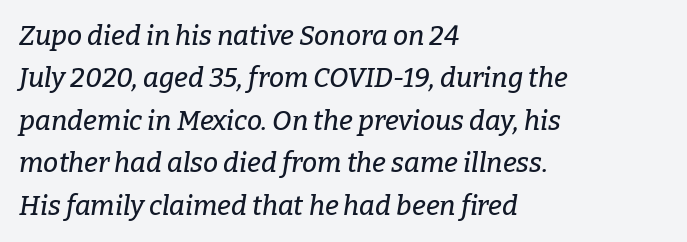
Q: Is the text italic (slanted)? A: Yes, it leans right by about 9 degrees.
Q: Is the text underlined? A: No.
Q: How is the paragraph aligned? A: Left-aligned.
Q: Is the spacing between letters normal or unusually wide? A: Normal.
Q: Is the spacing between lines tight, normal or loose? A: Normal.
